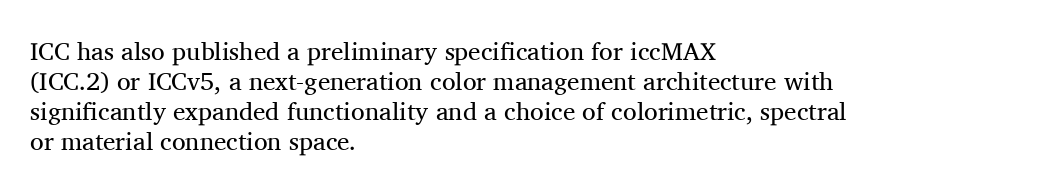
The image shows 25 px text type, upright; set left-aligned, line spacing 1.2x, normal letter spacing, not underlined.
